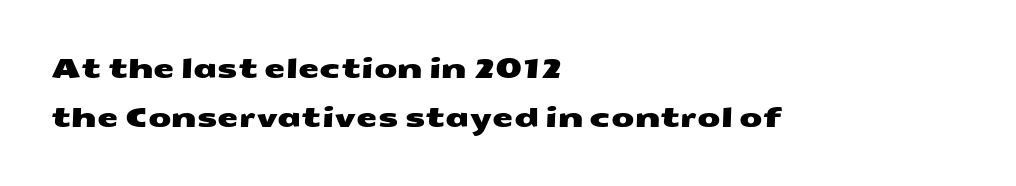
Q: Is the text underlined? A: No.
Q: How is the paragraph aligned? A: Left-aligned.
Q: Is the spacing between letters normal or unusually wide? A: Normal.
